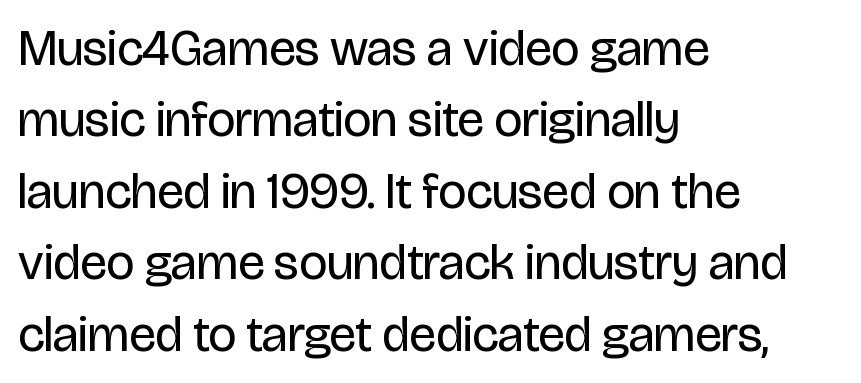
{"serif": "no", "italic": "no", "bold": "no", "weight": "regular", "width": "condensed", "stroke_contrast": "low", "x_height": "large", "monospaced": "no", "underline": "no", "align": "left", "line_spacing": "normal", "line_spacing_ratio": 1.43, "letter_spacing": "normal", "letter_spacing_em": 0.0, "glyph_px": 50}
